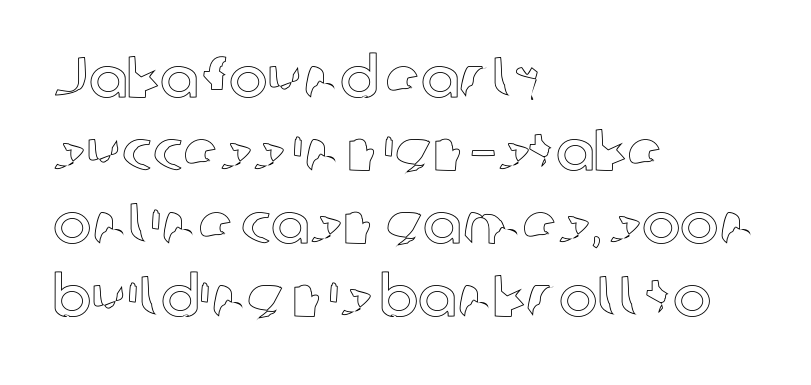
The image shows 58 px text type, upright; set left-aligned, normal line spacing (1.26x), normal letter spacing, not underlined; a medium x-height.
